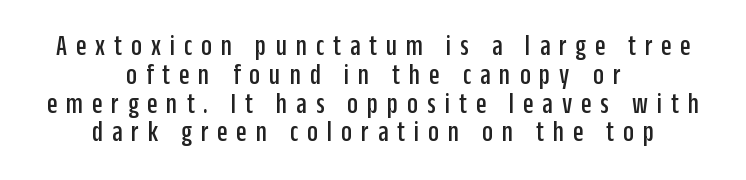
You could not count columns in this text — the font is proportionally spaced. Italic? Not at all — the glyphs are vertical. Look at the tracking — it's clearly loosened, letters drifting apart. The type family on display is of the sans-serif kind.
